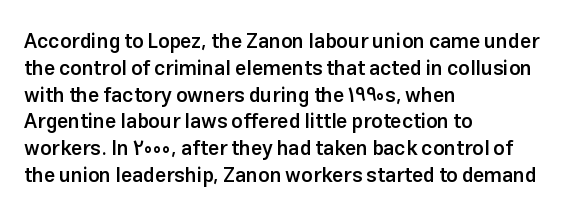
This is roman type, the default non-slanted kind. Check under the words: just untouched page. The passage shown is semibold, sitting just below true bold. Compared with typical paragraphs, the rows here are spaced about the same. In CSS terms this would be text-align: left.
